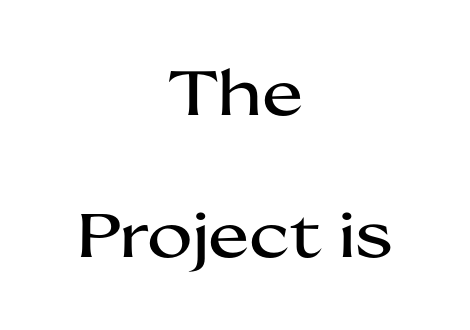
{"italic": "no", "width": "wide", "stroke_contrast": "medium", "x_height": "medium", "monospaced": "no", "underline": "no", "align": "center", "line_spacing": "loose", "line_spacing_ratio": 2.29, "letter_spacing": "normal", "letter_spacing_em": 0.0, "glyph_px": 62}
